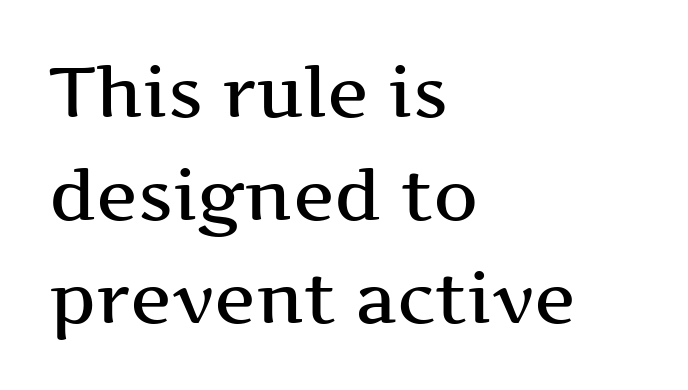
The image shows 70 px wide serif type, upright; set left-aligned, normal line spacing (1.47x), normal letter spacing, not underlined; medium stroke contrast and a medium x-height.
